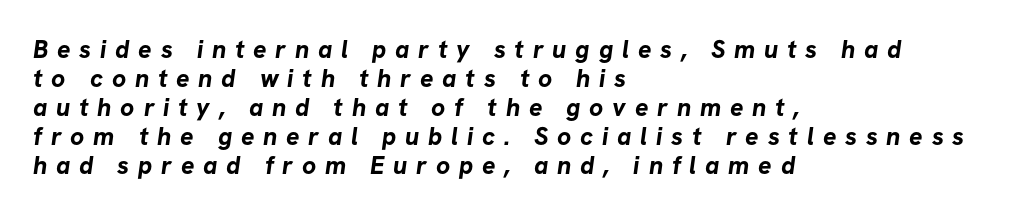
The image shows 25 px bold type; set left-aligned, line spacing 1.16x, unusually wide letter spacing (+0.35 em), not underlined.
